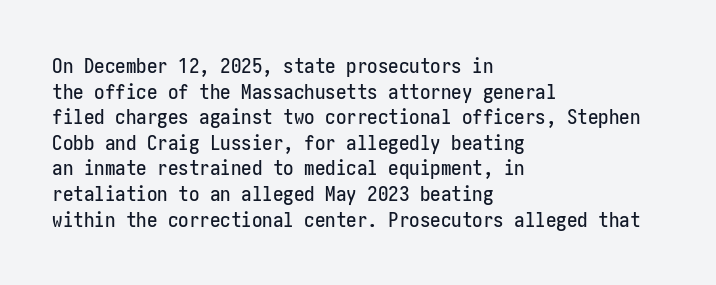
The image shows 21 px text type, upright; set left-aligned, line spacing 1.22x, normal letter spacing, not underlined.
